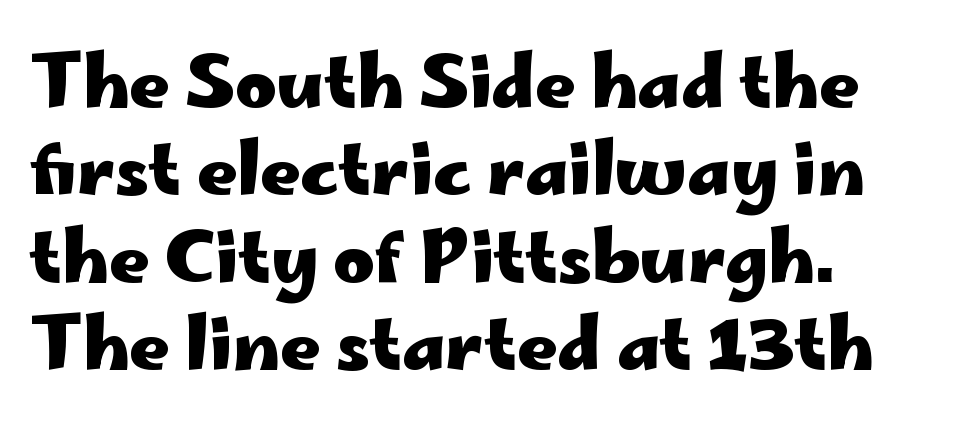
Q: Is the text bold? A: Yes.
Q: Is the text italic (slanted)? A: No, it is upright.
Q: Is the typeface a serif or a sans-serif typeface? A: Sans-serif.
Q: Is the text underlined? A: No.
Q: How is the paragraph aligned? A: Left-aligned.
Q: Is the spacing between letters normal or unusually wide? A: Normal.
Q: Is the spacing between lines tight, normal or loose? A: Normal.
Q: Width (condensed, normal, or wide)? A: Wide.
Q: Stroke contrast? A: Low.
Q: x-height? A: Small.
Q: Monospaced? A: No.
